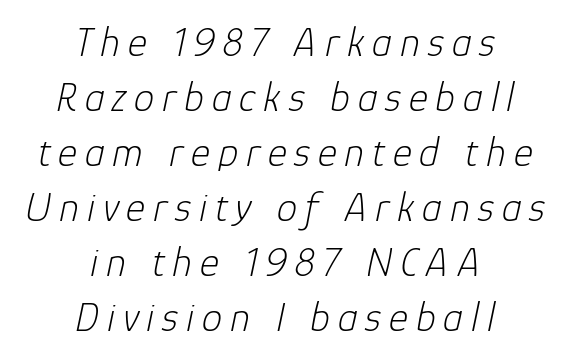
Q: Is the text bold? A: No.
Q: Is the text italic (slanted)? A: Yes, it leans right by about 12 degrees.
Q: Is the text underlined? A: No.
Q: How is the paragraph aligned? A: Centered.
Q: Is the spacing between lines tight, normal or loose? A: Normal.
Q: Width (condensed, normal, or wide)? A: Normal.
Q: Stroke contrast? A: Low.
Q: x-height? A: Medium.
Q: Monospaced? A: No.
